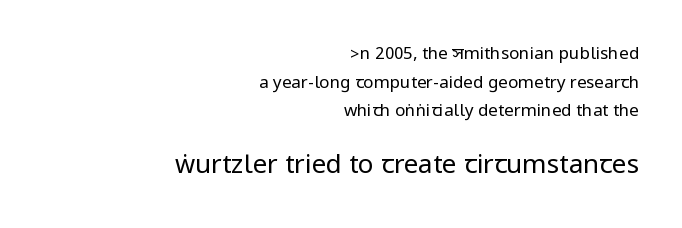
{"italic": "no", "bold": "no", "underline": "no", "align": "right", "line_spacing": "normal", "line_spacing_ratio": 1.68, "letter_spacing": "normal", "letter_spacing_em": 0.0, "larger_block": "second", "size_ratio": 1.53, "glyph_px": 26}
